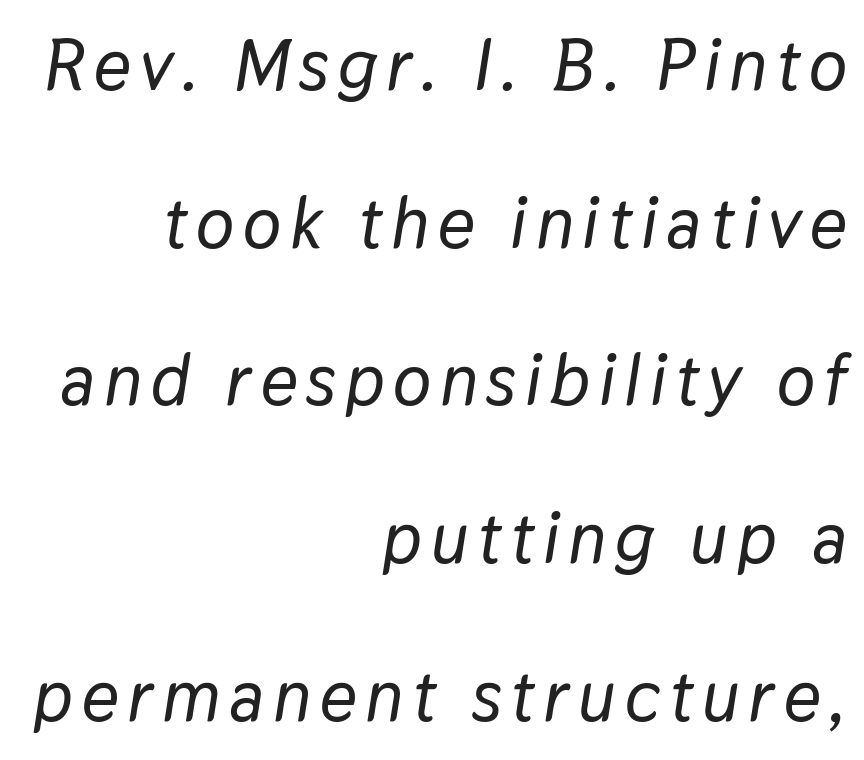
Q: Is the text italic (slanted)? A: Yes, it leans right by about 9 degrees.
Q: Is the text underlined? A: No.
Q: How is the paragraph aligned? A: Right-aligned.
Q: Is the spacing between lines tight, normal or loose? A: Loose.
Q: Width (condensed, normal, or wide)? A: Normal.
Q: Stroke contrast? A: Low.
Q: x-height? A: Medium.
Q: Monospaced? A: No.
